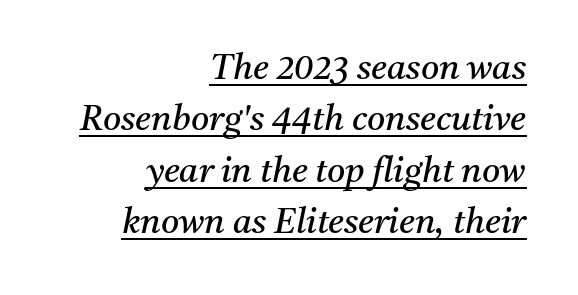
The tracking reads as untouched default to a designer's eye. Looking at the ascenders, they clearly lean. Is the stroke heavy? The answer is a plain regular-or-lighter. Each letter keeps its own natural width here, so spacing adapts to shape.
